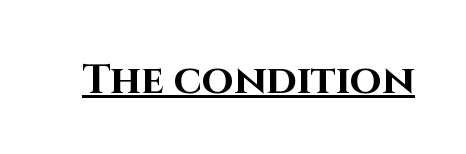
{"serif": "no", "italic": "no", "bold": "yes", "weight": "bold", "width": "normal", "stroke_contrast": "high", "x_height": "large", "monospaced": "no", "underline": "yes", "letter_spacing": "normal", "letter_spacing_em": 0.0, "glyph_px": 41}
